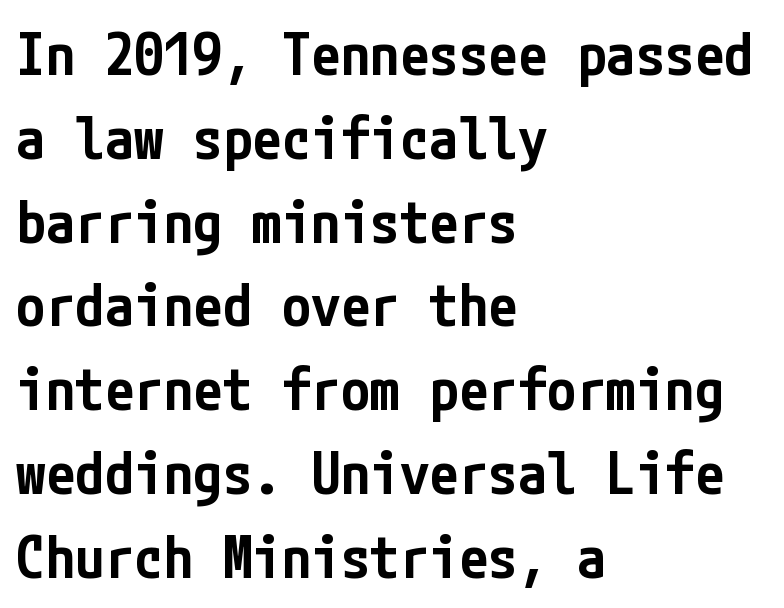
{"serif": "no", "italic": "no", "bold": "semi", "weight": "semibold", "width": "condensed", "stroke_contrast": "low", "x_height": "medium", "underline": "no", "align": "left", "line_spacing": "normal", "line_spacing_ratio": 1.42, "letter_spacing": "normal", "letter_spacing_em": 0.0, "glyph_px": 59}
